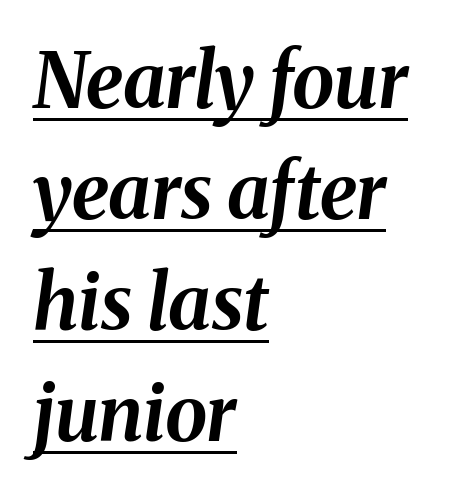
Q: Is the text bold? A: Yes.
Q: Is the text italic (slanted)? A: Yes, it leans right by about 8 degrees.
Q: Is the text underlined? A: Yes.
Q: How is the paragraph aligned? A: Left-aligned.
Q: Is the spacing between letters normal or unusually wide? A: Normal.
Q: Is the spacing between lines tight, normal or loose? A: Normal.
Q: Width (condensed, normal, or wide)? A: Normal.
Q: Stroke contrast? A: Medium.
Q: x-height? A: Medium.
Q: Monospaced? A: No.
